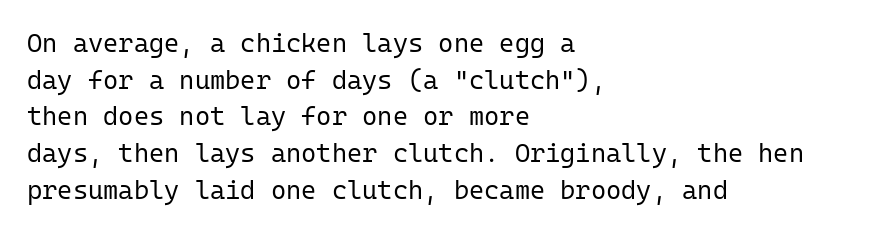
Q: Is the text bold? A: No.
Q: Is the text italic (slanted)? A: No, it is upright.
Q: Is the text underlined? A: No.
Q: How is the paragraph aligned? A: Left-aligned.
Q: Is the spacing between letters normal or unusually wide? A: Normal.
Q: Is the spacing between lines tight, normal or loose? A: Normal.
